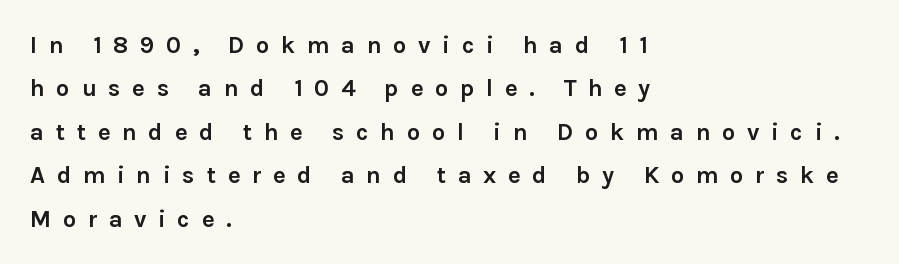
The image shows 24 px bold type, upright; set left-aligned, line spacing 1.81x, unusually wide letter spacing (+0.48 em), not underlined.
